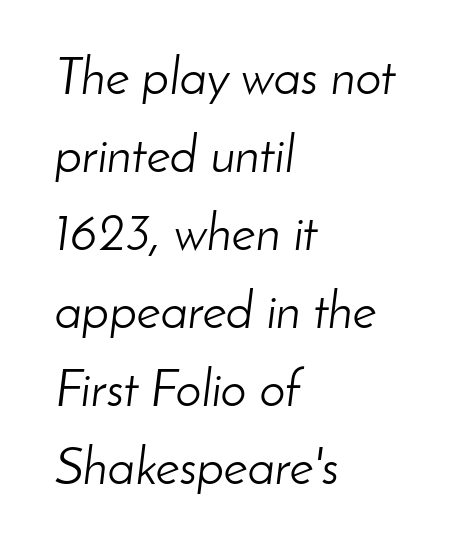
{"italic": "yes", "lean": "right", "slant_degrees": 8, "bold": "no", "weight": "light", "width": "normal", "stroke_contrast": "low", "x_height": "small", "monospaced": "no", "underline": "no", "align": "left", "line_spacing": "normal", "line_spacing_ratio": 1.5, "letter_spacing": "normal", "letter_spacing_em": 0.0, "glyph_px": 52}
